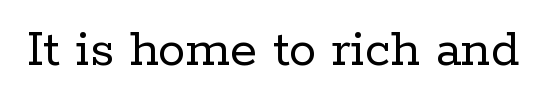
Q: Is the text bold? A: No.
Q: Is the text italic (slanted)? A: No, it is upright.
Q: Is the typeface a serif or a sans-serif typeface? A: Serif.
Q: Is the text underlined? A: No.
Q: Is the spacing between letters normal or unusually wide? A: Normal.
Q: Width (condensed, normal, or wide)? A: Normal.
Q: Stroke contrast? A: Low.
Q: x-height? A: Medium.
Q: Monospaced? A: No.
